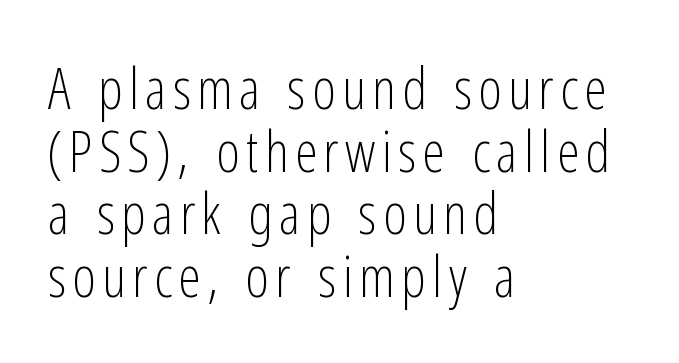
The letterforms sit at book weight or below. These lines are rendered in a variable-pitch font. Notice how descenders almost collide with the ascenders below — that's tight leading. The space directly below the letters is spotless. Serifs: no, the terminals of the letterforms are clean.
